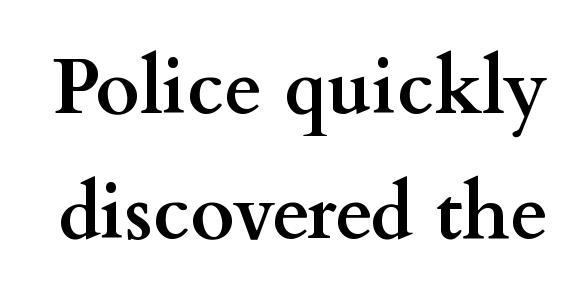
Q: Is the text bold? A: Yes.
Q: Is the text italic (slanted)? A: No, it is upright.
Q: Is the typeface a serif or a sans-serif typeface? A: Serif.
Q: Is the text underlined? A: No.
Q: Is the spacing between letters normal or unusually wide? A: Normal.
Q: Is the spacing between lines tight, normal or loose? A: Normal.
Q: Width (condensed, normal, or wide)? A: Wide.
Q: Stroke contrast? A: Medium.
Q: x-height? A: Small.
Q: Monospaced? A: No.
